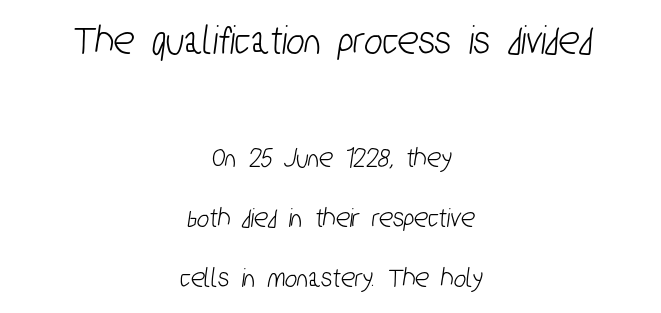
Q: Is the typeface a serif or a sans-serif typeface? A: Sans-serif.
Q: Is the text underlined? A: No.
Q: How is the paragraph aligned? A: Centered.
Q: Is the spacing between letters normal or unusually wide? A: Normal.
Q: Is the spacing between lines tight, normal or loose? A: Loose.
Q: Which block of text is set in a larger size, the first (top) or the second (bottom)? A: The first (top) one.
Q: Width (condensed, normal, or wide)? A: Condensed.
Q: Stroke contrast? A: Low.
Q: x-height? A: Medium.
Q: Monospaced? A: No.
